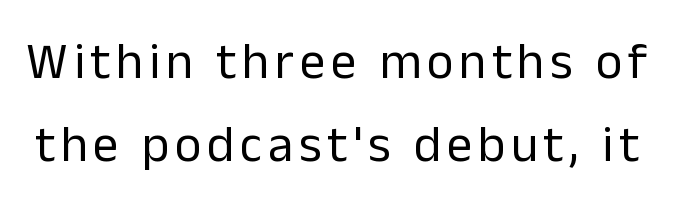
The image shows 51 px regular-weight sans-serif type, upright; set normal line spacing (1.62x), not underlined; low stroke contrast and a medium x-height.
